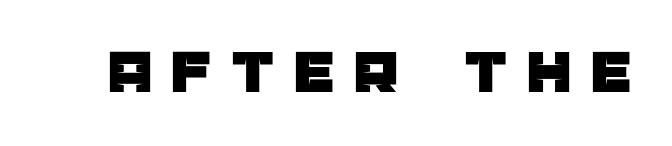
Q: Is the text italic (slanted)? A: No, it is upright.
Q: Is the typeface a serif or a sans-serif typeface? A: Sans-serif.
Q: Is the text underlined? A: No.
Q: Is the spacing between letters normal or unusually wide? A: Unusually wide.
Q: Width (condensed, normal, or wide)? A: Normal.
Q: Stroke contrast? A: Low.
Q: x-height? A: Large.
Q: Monospaced? A: No.
